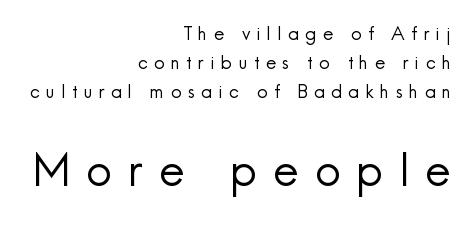
{"serif": "no", "italic": "no", "bold": "no", "weight": "regular", "width": "normal", "x_height": "small", "monospaced": "no", "underline": "no", "align": "right", "line_spacing": "normal", "line_spacing_ratio": 1.61, "letter_spacing": "wide", "letter_spacing_em": 0.36, "larger_block": "second", "size_ratio": 2.5, "glyph_px": 45}
